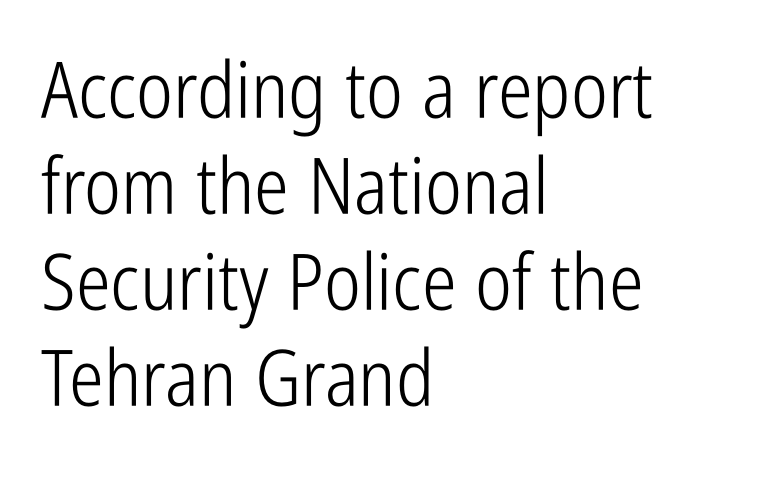
Q: Is the text bold? A: No.
Q: Is the text italic (slanted)? A: No, it is upright.
Q: Is the typeface a serif or a sans-serif typeface? A: Sans-serif.
Q: Is the text underlined? A: No.
Q: How is the paragraph aligned? A: Left-aligned.
Q: Is the spacing between letters normal or unusually wide? A: Normal.
Q: Width (condensed, normal, or wide)? A: Condensed.
Q: Stroke contrast? A: Low.
Q: x-height? A: Medium.
Q: Monospaced? A: No.
